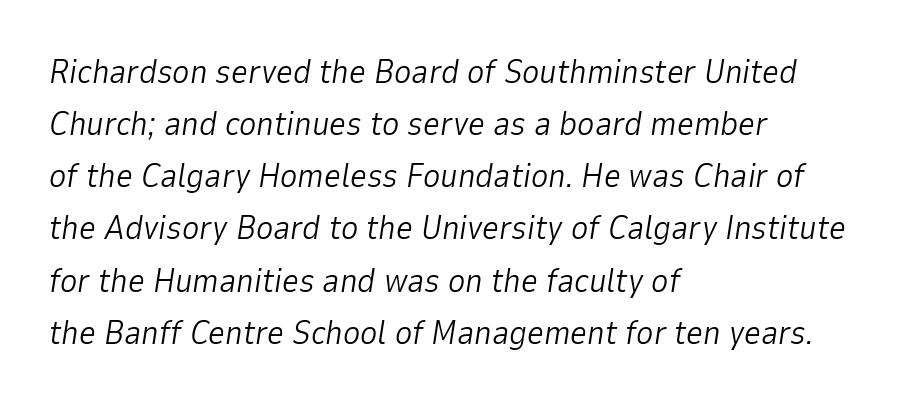
The rendering keeps characters at their native spacing. Honestly, there is no underline to notice here at all. These lines are rendered in a variable-pitch font. In terms of leading, this rendering sits right in the middle. Stroke mass is kept to a normal reading level or below.
